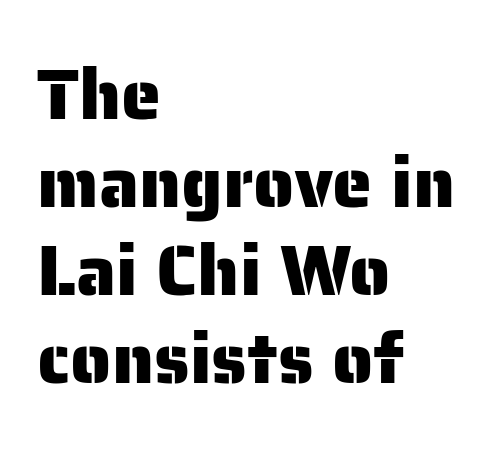
Q: Is the text italic (slanted)? A: No, it is upright.
Q: Is the typeface a serif or a sans-serif typeface? A: Sans-serif.
Q: Is the text underlined? A: No.
Q: How is the paragraph aligned? A: Left-aligned.
Q: Is the spacing between letters normal or unusually wide? A: Normal.
Q: Width (condensed, normal, or wide)? A: Normal.
Q: Stroke contrast? A: Low.
Q: x-height? A: Medium.
Q: Monospaced? A: No.
